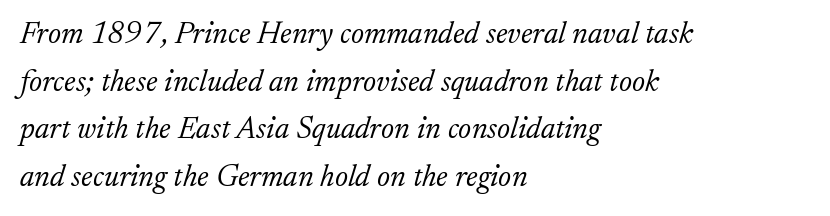
Q: Is the text bold? A: No.
Q: Is the text italic (slanted)? A: Yes, it leans right by about 17 degrees.
Q: Is the typeface a serif or a sans-serif typeface? A: Serif.
Q: Is the text underlined? A: No.
Q: How is the paragraph aligned? A: Left-aligned.
Q: Is the spacing between letters normal or unusually wide? A: Normal.
Q: Is the spacing between lines tight, normal or loose? A: Normal.
Q: Width (condensed, normal, or wide)? A: Normal.
Q: Stroke contrast? A: Low.
Q: x-height? A: Small.
Q: Monospaced? A: No.
